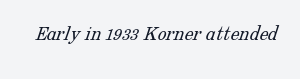
Q: Is the text bold? A: No.
Q: Is the text underlined? A: No.
Q: Is the spacing between letters normal or unusually wide? A: Normal.
